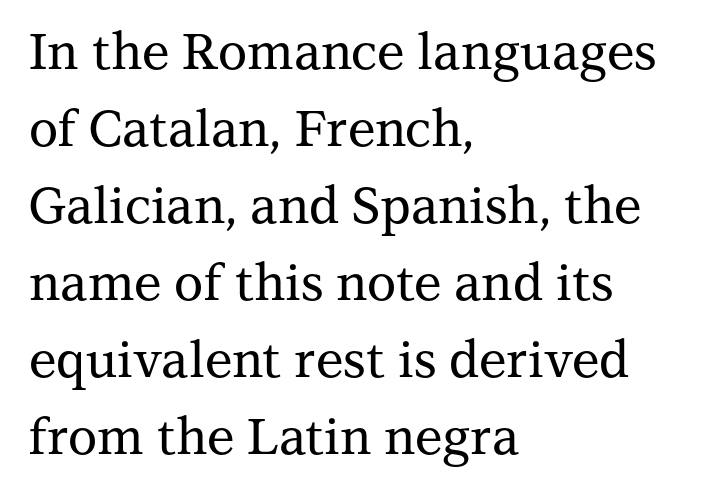
{"serif": "yes", "italic": "no", "width": "normal", "stroke_contrast": "medium", "x_height": "medium", "monospaced": "no", "underline": "no", "align": "left", "line_spacing": "normal", "line_spacing_ratio": 1.54, "letter_spacing": "normal", "letter_spacing_em": 0.0, "glyph_px": 50}
